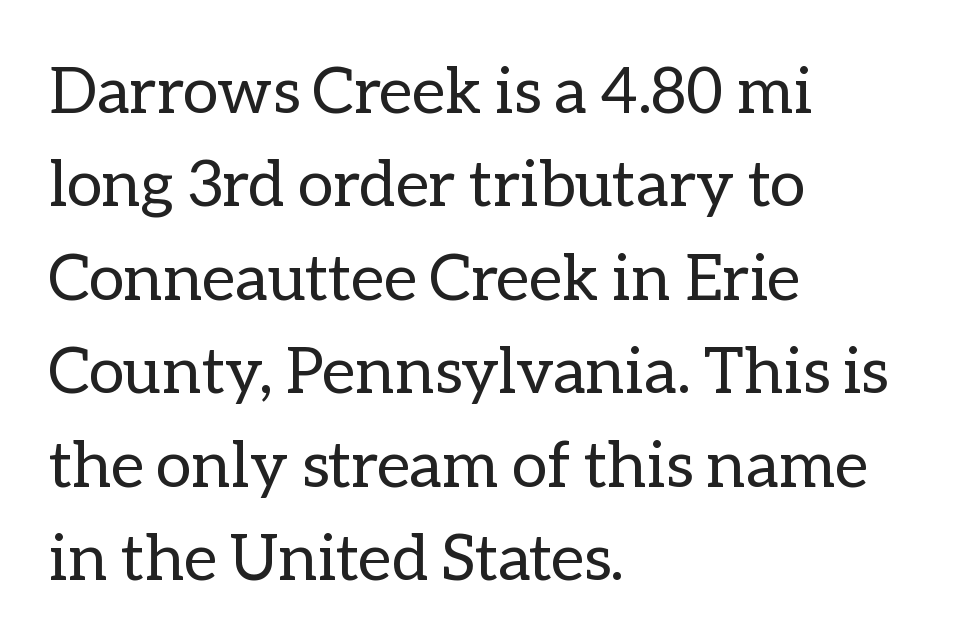
{"italic": "no", "bold": "no", "weight": "regular", "width": "normal", "stroke_contrast": "low", "x_height": "medium", "monospaced": "no", "underline": "no", "align": "left", "line_spacing": "normal", "line_spacing_ratio": 1.46, "letter_spacing": "normal", "letter_spacing_em": 0.0, "glyph_px": 64}
